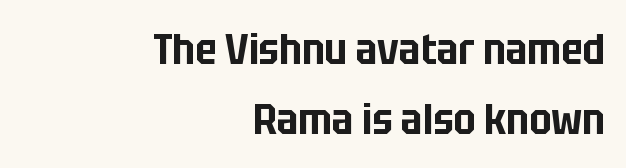
Q: Is the text italic (slanted)? A: No, it is upright.
Q: Is the typeface a serif or a sans-serif typeface? A: Sans-serif.
Q: Is the text underlined? A: No.
Q: How is the paragraph aligned? A: Right-aligned.
Q: Is the spacing between letters normal or unusually wide? A: Normal.
Q: Is the spacing between lines tight, normal or loose? A: Normal.
Q: Width (condensed, normal, or wide)? A: Condensed.
Q: Stroke contrast? A: Low.
Q: x-height? A: Large.
Q: Monospaced? A: No.
